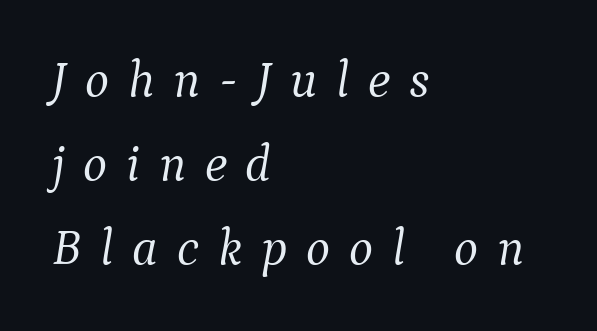
{"serif": "yes", "italic": "yes", "lean": "right", "slant_degrees": 9, "bold": "no", "weight": "light", "width": "normal", "stroke_contrast": "medium", "x_height": "medium", "monospaced": "no", "underline": "no", "align": "left", "line_spacing": "normal", "line_spacing_ratio": 1.65, "letter_spacing": "wide", "letter_spacing_em": 0.37, "glyph_px": 51}
